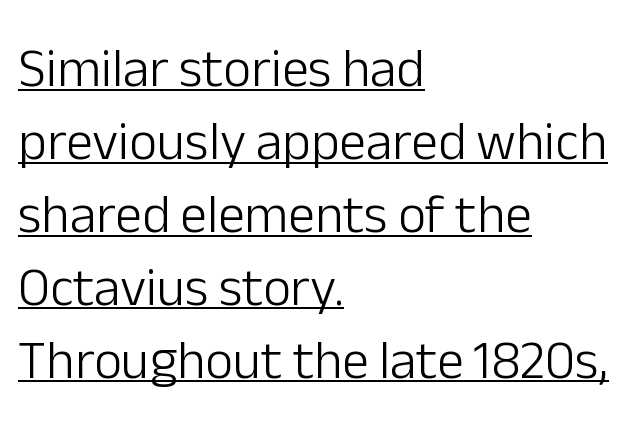
Q: Is the text bold? A: No.
Q: Is the text italic (slanted)? A: No, it is upright.
Q: Is the typeface a serif or a sans-serif typeface? A: Sans-serif.
Q: Is the text underlined? A: Yes.
Q: How is the paragraph aligned? A: Left-aligned.
Q: Is the spacing between letters normal or unusually wide? A: Normal.
Q: Is the spacing between lines tight, normal or loose? A: Normal.
Q: Width (condensed, normal, or wide)? A: Normal.
Q: Stroke contrast? A: Low.
Q: x-height? A: Medium.
Q: Monospaced? A: No.
